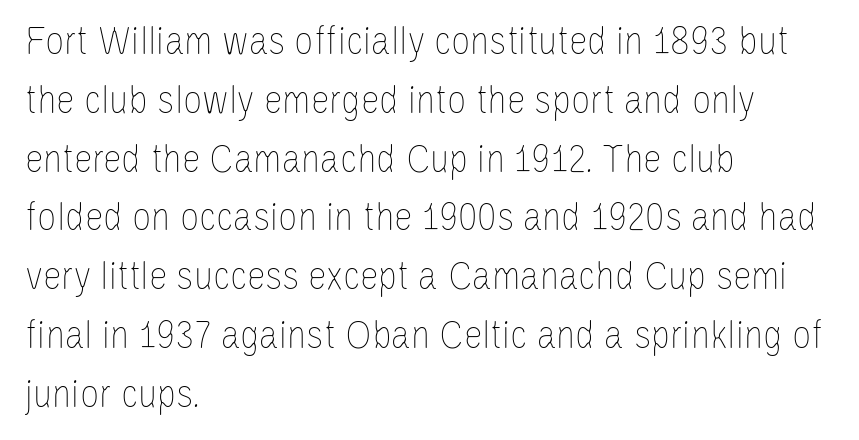
{"italic": "no", "bold": "no", "weight": "thin", "width": "condensed", "stroke_contrast": "low", "x_height": "large", "monospaced": "no", "underline": "no", "align": "left", "line_spacing": "normal", "line_spacing_ratio": 1.4, "letter_spacing": "normal", "letter_spacing_em": 0.0, "glyph_px": 42}
